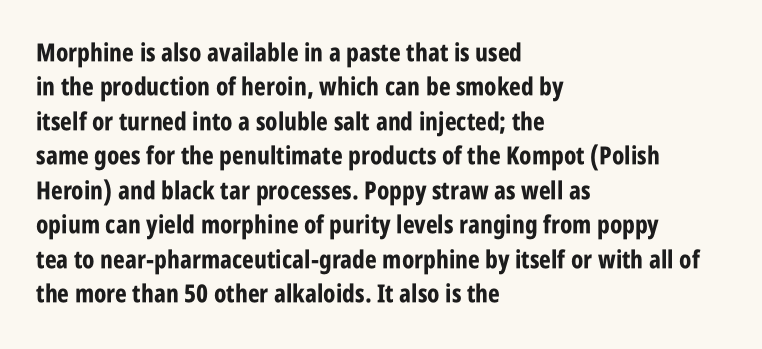
{"italic": "no", "bold": "yes", "underline": "no", "align": "left", "line_spacing": "normal", "line_spacing_ratio": 1.38, "letter_spacing": "normal", "letter_spacing_em": 0.0, "glyph_px": 25}
